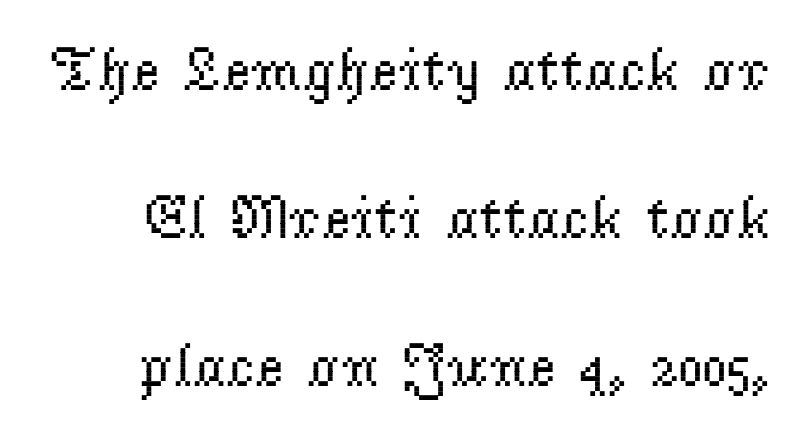
This is serif lettering, the kind often seen in printed books. Note the varied advance widths — an 'i' is clearly narrower than an 'm'. Letters rest on an invisible, unmarked baseline. Vertical strokes here are truly vertical.
